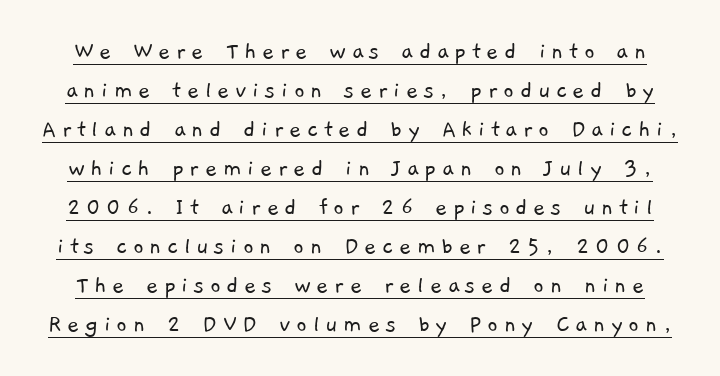
The image shows 26 px text type; set normal line spacing (1.5x), unusually wide letter spacing (+0.21 em), underlined.
